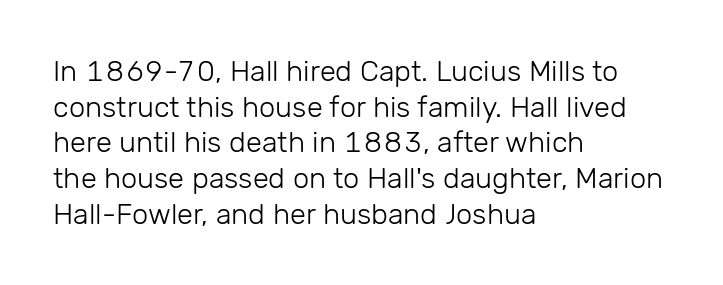
Q: Is the text bold? A: No.
Q: Is the text italic (slanted)? A: No, it is upright.
Q: Is the typeface a serif or a sans-serif typeface? A: Sans-serif.
Q: Is the text underlined? A: No.
Q: How is the paragraph aligned? A: Left-aligned.
Q: Is the spacing between letters normal or unusually wide? A: Normal.
Q: Width (condensed, normal, or wide)? A: Normal.
Q: Stroke contrast? A: Low.
Q: x-height? A: Medium.
Q: Monospaced? A: No.
